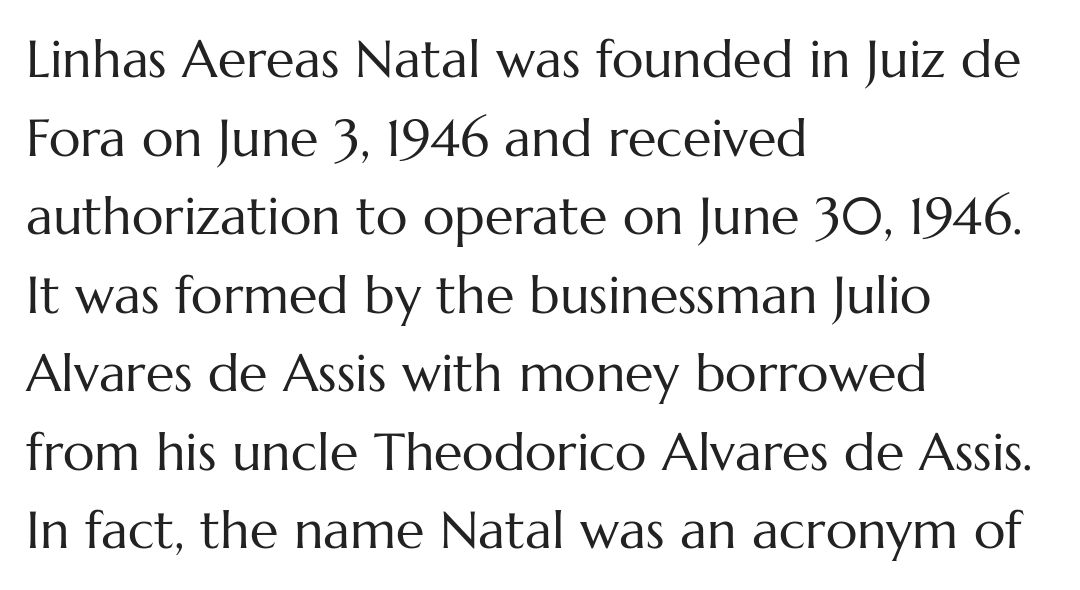
{"italic": "no", "bold": "no", "weight": "regular", "width": "normal", "stroke_contrast": "medium", "x_height": "medium", "monospaced": "no", "underline": "no", "align": "left", "line_spacing": "normal", "line_spacing_ratio": 1.51, "letter_spacing": "normal", "letter_spacing_em": 0.0, "glyph_px": 52}
